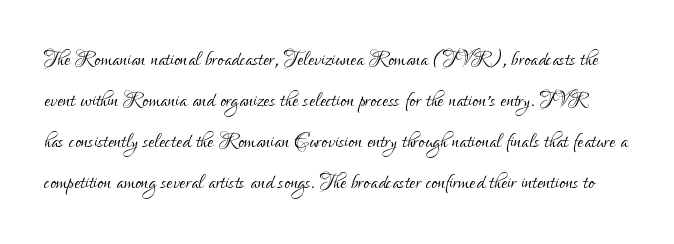
{"serif": "no", "bold": "no", "weight": "light", "width": "condensed", "stroke_contrast": "low", "x_height": "small", "monospaced": "no", "underline": "no", "line_spacing": "normal", "line_spacing_ratio": 1.46, "letter_spacing": "normal", "letter_spacing_em": 0.0, "glyph_px": 28}
